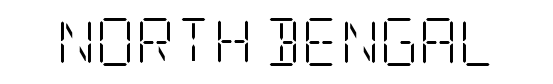
{"serif": "yes", "italic": "no", "bold": "no", "weight": "light", "width": "condensed", "stroke_contrast": "low", "x_height": "large", "underline": "no", "letter_spacing": "normal", "letter_spacing_em": 0.0, "glyph_px": 48}
